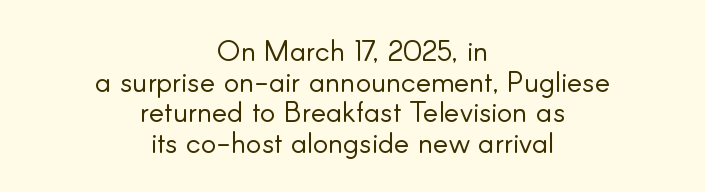
{"serif": "no", "italic": "no", "bold": "no", "weight": "light", "width": "normal", "stroke_contrast": "low", "x_height": "small", "monospaced": "no", "underline": "no", "align": "center", "line_spacing": "tight", "line_spacing_ratio": 1.06, "letter_spacing": "normal", "letter_spacing_em": 0.0, "glyph_px": 29}
